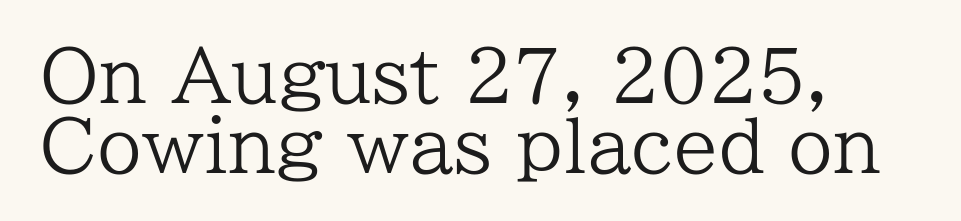
Each new line begins almost immediately beneath the previous one. Looks like regular typesetting: each glyph gets only the width it needs. The font family rendered here belongs to the serif group. Is this a heavy cut? Hardly; it is regular or lighter.
